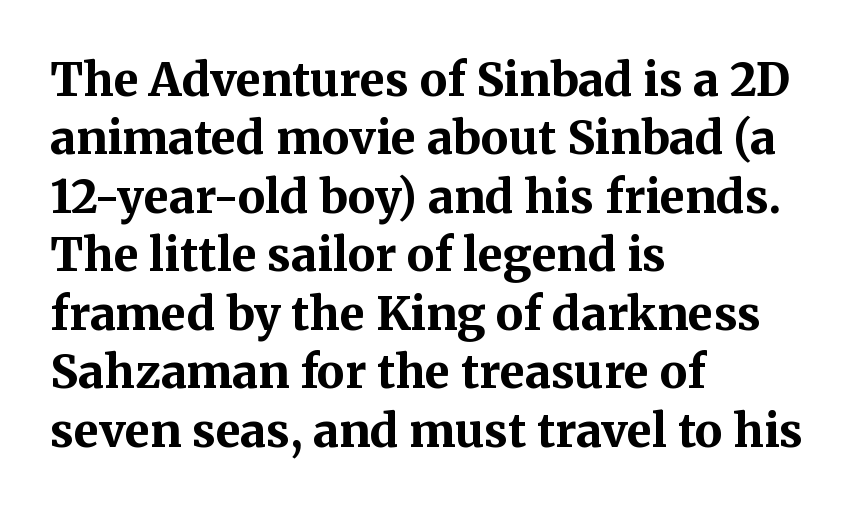
The image shows 46 px bold serif type, upright; set left-aligned, normal line spacing (1.27x), normal letter spacing, not underlined; medium stroke contrast and a medium x-height.
